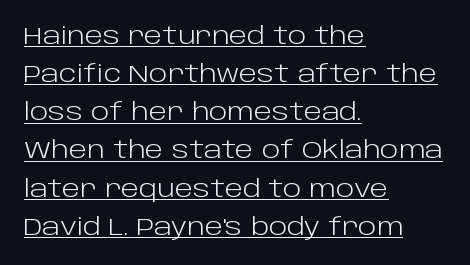
The lettering stays uniformly vertical, giving the passage a roman look. The passage shown is underscored from start to finish. Regarding leading, the lines here are spaced in the standard way. Short note: letters normally spaced. No extra ink here — the face is not bold. Notice how the passage keeps a crisp vertical edge on the left only.
